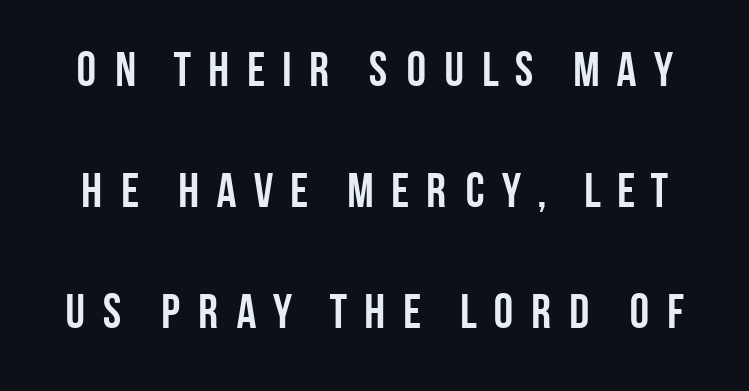
The image shows 49 px semibold, condensed sans-serif type, upright; set loose line spacing (2.47x), unusually wide letter spacing (+0.28 em), not underlined; low stroke contrast and a large x-height.
